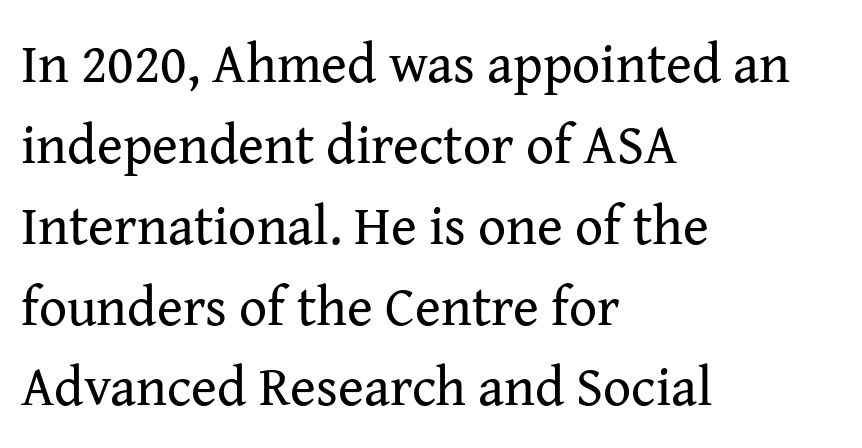
{"serif": "yes", "italic": "no", "bold": "no", "weight": "regular", "width": "normal", "stroke_contrast": "medium", "x_height": "medium", "monospaced": "no", "underline": "no", "align": "left", "line_spacing": "normal", "line_spacing_ratio": 1.47, "letter_spacing": "normal", "letter_spacing_em": 0.0, "glyph_px": 55}
